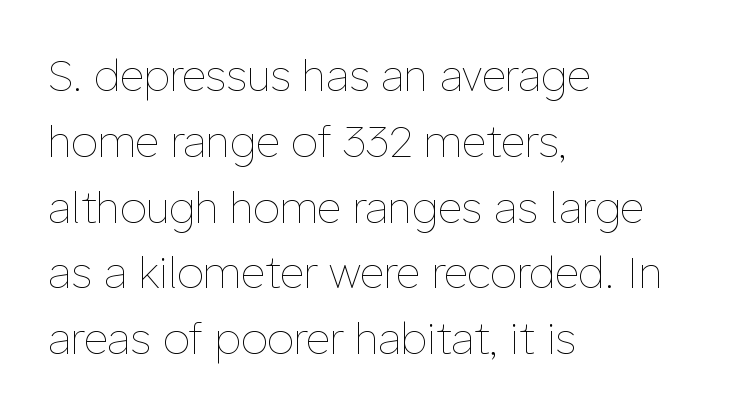
{"italic": "no", "bold": "no", "weight": "thin", "width": "normal", "stroke_contrast": "low", "x_height": "medium", "monospaced": "no", "underline": "no", "align": "left", "line_spacing": "normal", "line_spacing_ratio": 1.53, "letter_spacing": "normal", "letter_spacing_em": 0.0, "glyph_px": 43}
